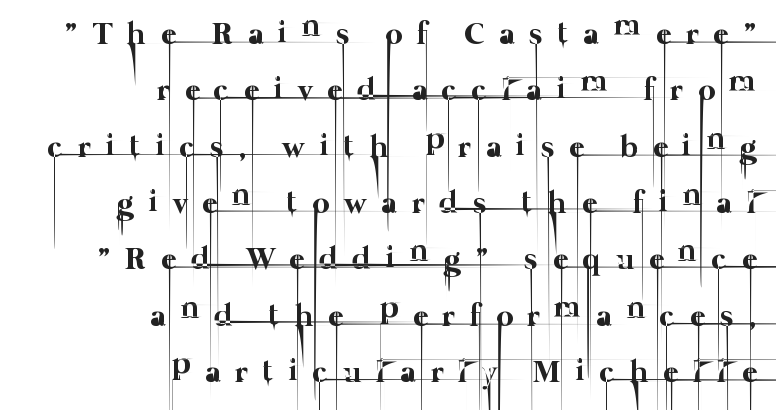
The image shows 32 px thin type; set right-aligned, line spacing 1.76x, unusually wide letter spacing (+0.47 em), not underlined; low stroke contrast and a medium x-height.
